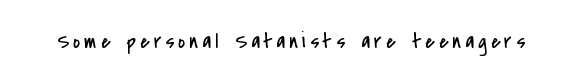
{"italic": "no", "bold": "no", "underline": "no", "glyph_px": 22}
